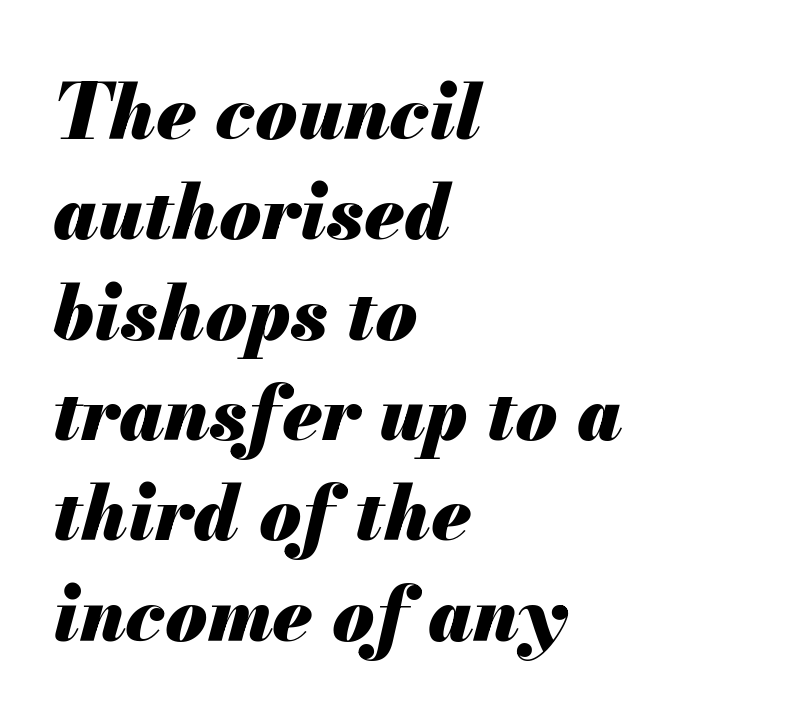
Q: Is the text bold? A: Yes.
Q: Is the text italic (slanted)? A: Yes, it leans right by about 13 degrees.
Q: Is the text underlined? A: No.
Q: How is the paragraph aligned? A: Left-aligned.
Q: Is the spacing between letters normal or unusually wide? A: Normal.
Q: Is the spacing between lines tight, normal or loose? A: Normal.
Q: Width (condensed, normal, or wide)? A: Normal.
Q: Stroke contrast? A: Medium.
Q: x-height? A: Small.
Q: Monospaced? A: No.
